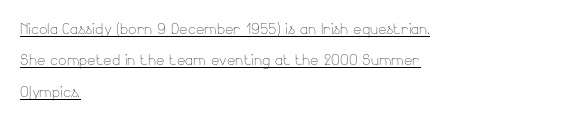
The font sits on the lighter half of the weight spectrum, regular included. Inter-character spacing is left at the font's built-in metrics. What's the leading like? Ordinary, nothing unusual. The paragraph shown leans on its left margin.
